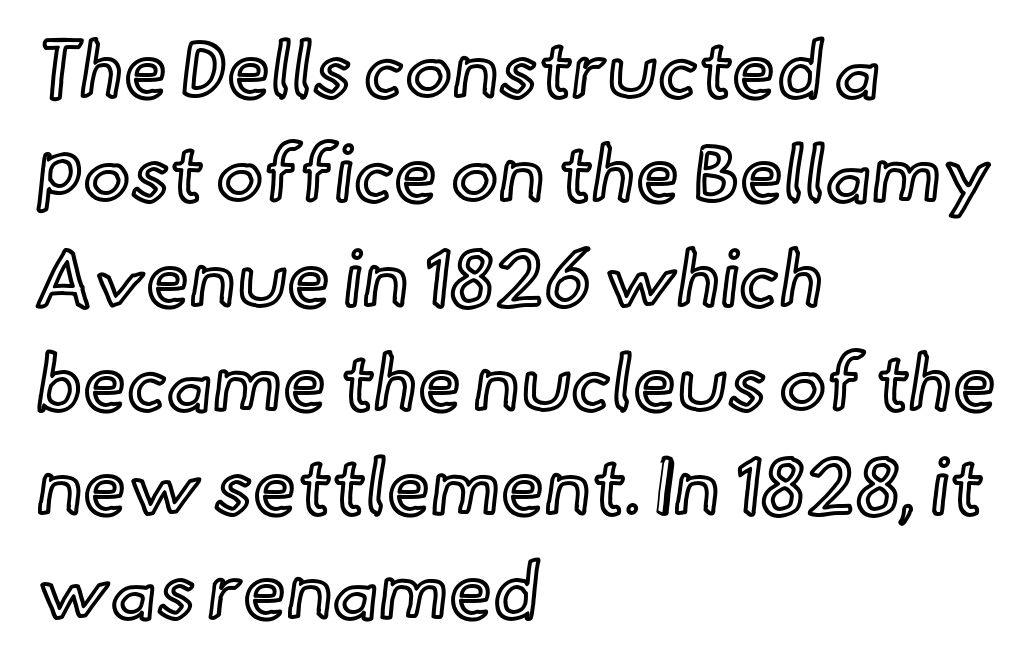
{"width": "normal", "x_height": "small", "monospaced": "no", "underline": "no", "align": "left", "line_spacing": "normal", "line_spacing_ratio": 1.32, "letter_spacing": "normal", "letter_spacing_em": 0.0, "glyph_px": 79}
